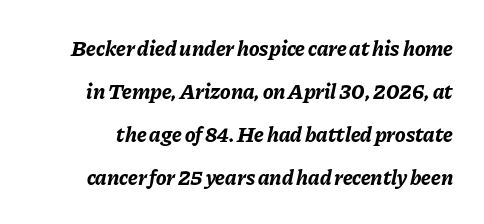
The image shows 22 px bold type, italic (leaning right); set loose line spacing (1.96x), normal letter spacing, not underlined.
